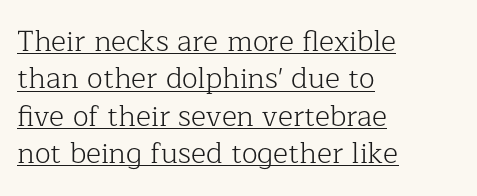
The axis of the letterforms is exactly vertical. This sample carries an underscore along the baseline area. Serif or sans? Serif — the stroke terminals have little feet. Looks like regular typesetting: each glyph gets only the width it needs. Compared with typical body copy, the letter spacing here is the same.
